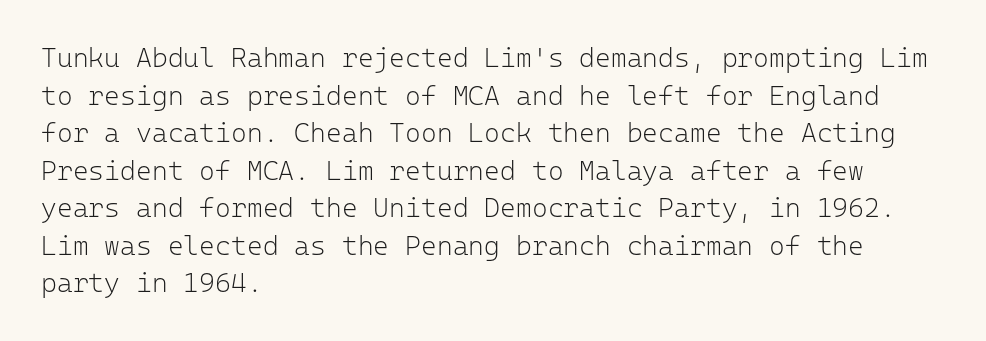
Notice how the stems are strictly vertical — no italics here. A bare baseline throughout the passage. Inter-character spacing is left at the font's built-in metrics. Vertical spacing — default. The ragged edge is on the right, which tells us the setting is flush left. The font sits on the lighter half of the weight spectrum, regular included.
